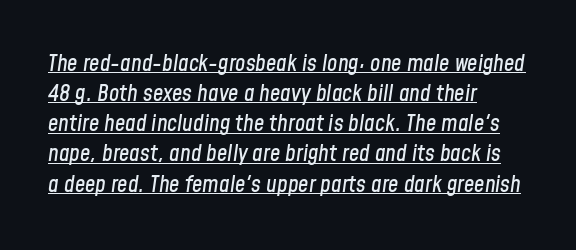
Q: Is the text italic (slanted)? A: Yes, it leans right by about 8 degrees.
Q: Is the text underlined? A: Yes.
Q: How is the paragraph aligned? A: Left-aligned.
Q: Is the spacing between letters normal or unusually wide? A: Normal.
Q: Is the spacing between lines tight, normal or loose? A: Normal.
